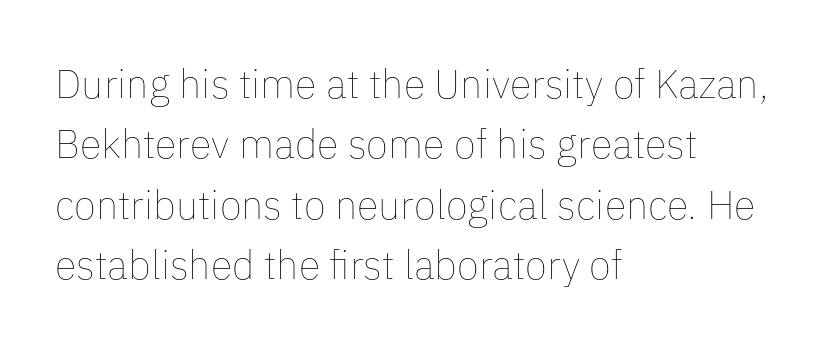
Look at the tracking — it's just the regular setting, nothing added. Short and long lines alike share a common starting point at left. Think of a printed novel: that variable character pitch is what you see here. Quick note: interline space is typical. Stem width sits at or under what a default text font uses.
